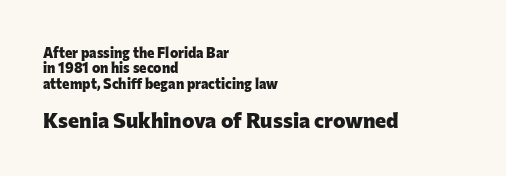
The strip under each line holds only bare page. Bold? Absolutely — the strokes are thick and heavy. The letterforms sit shoulder to shoulder at normal distance. Honestly, the rows look squashed on top of each other. A student would call this left alignment; a typographer would say flush left, rag right.
